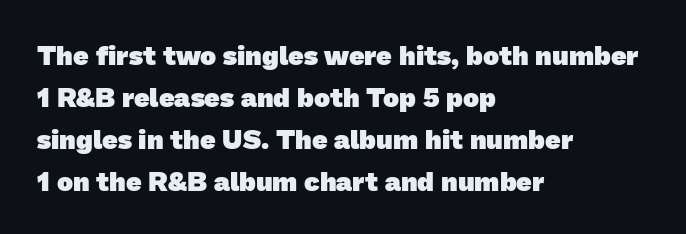
The image shows 27 px bold type; set left-aligned, normal line spacing (1.55x), normal letter spacing, not underlined.
